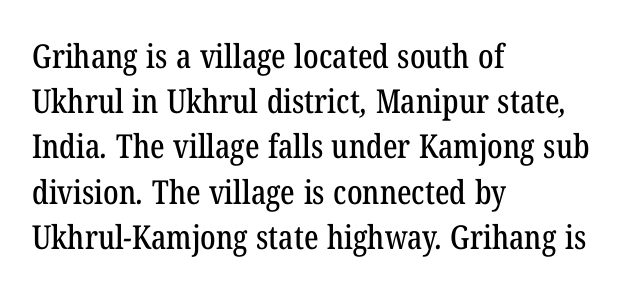
The image shows 33 px condensed serif type; set left-aligned, normal line spacing (1.37x), normal letter spacing, not underlined; low stroke contrast and a medium x-height.
